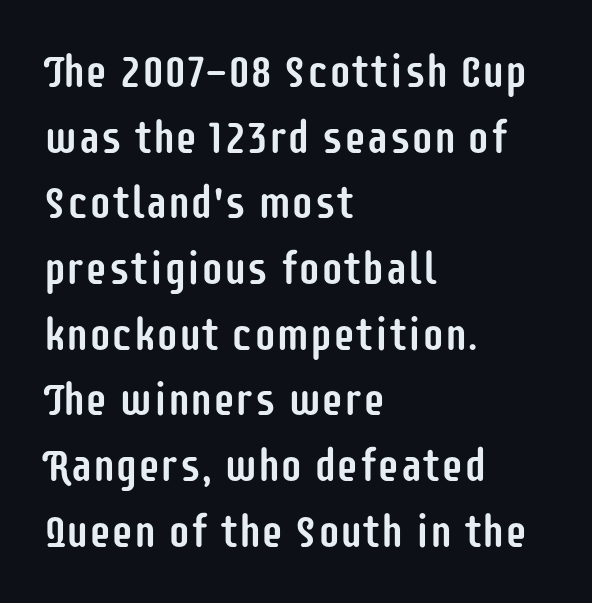
Teacher's note: observe the even left margin — that is flush-left alignment. Quick note: interline space is typical. Unmarked baselines from the first word to the last. The letters sit at their default tracking, neither squeezed nor spread. Think of a printed novel: that variable character pitch is what you see here. A sans-serif font was chosen for this passage.
